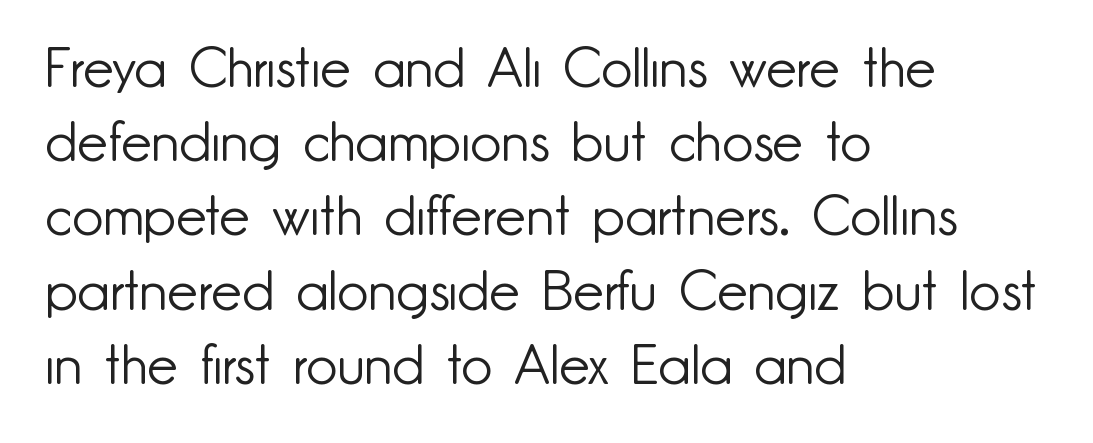
{"serif": "no", "italic": "no", "bold": "no", "weight": "light", "width": "normal", "stroke_contrast": "low", "x_height": "small", "monospaced": "no", "underline": "no", "align": "left", "line_spacing": "normal", "line_spacing_ratio": 1.35, "letter_spacing": "normal", "letter_spacing_em": 0.0, "glyph_px": 55}
